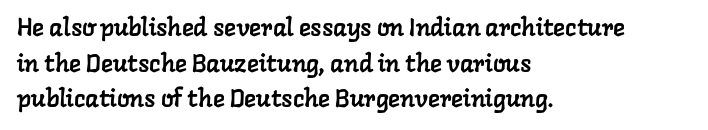
Q: Is the text underlined? A: No.
Q: How is the paragraph aligned? A: Left-aligned.
Q: Is the spacing between letters normal or unusually wide? A: Normal.
Q: Is the spacing between lines tight, normal or loose? A: Normal.
